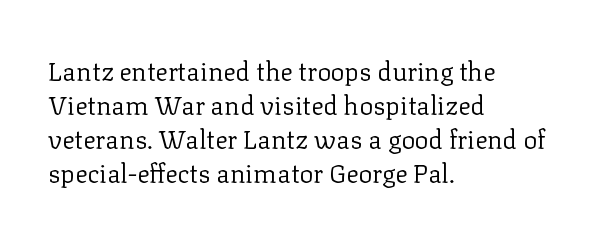
Q: Is the text bold? A: No.
Q: Is the text italic (slanted)? A: No, it is upright.
Q: Is the text underlined? A: No.
Q: How is the paragraph aligned? A: Left-aligned.
Q: Is the spacing between letters normal or unusually wide? A: Normal.
Q: Is the spacing between lines tight, normal or loose? A: Normal.
